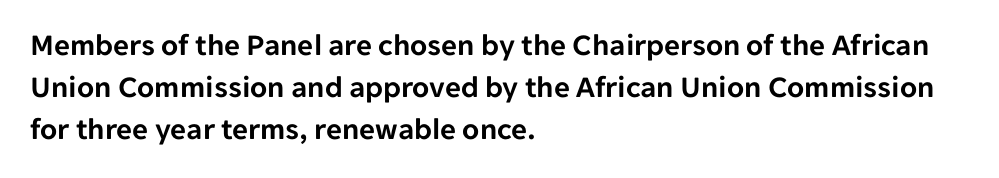
Q: Is the text italic (slanted)? A: No, it is upright.
Q: Is the typeface a serif or a sans-serif typeface? A: Sans-serif.
Q: Is the text underlined? A: No.
Q: How is the paragraph aligned? A: Left-aligned.
Q: Is the spacing between letters normal or unusually wide? A: Normal.
Q: Is the spacing between lines tight, normal or loose? A: Normal.
Q: Width (condensed, normal, or wide)? A: Normal.
Q: Stroke contrast? A: Low.
Q: x-height? A: Medium.
Q: Monospaced? A: No.
